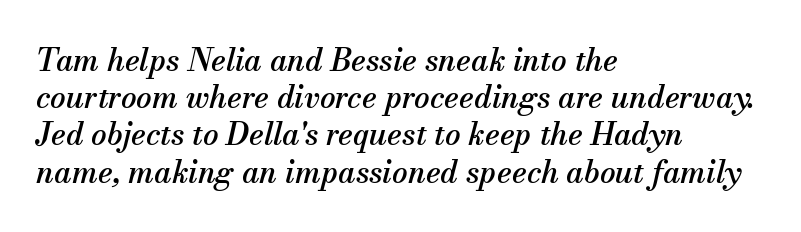
The image shows 31 px serif type, italic (leaning right); set left-aligned, line spacing 1.2x, normal letter spacing, not underlined; medium stroke contrast and a small x-height.
